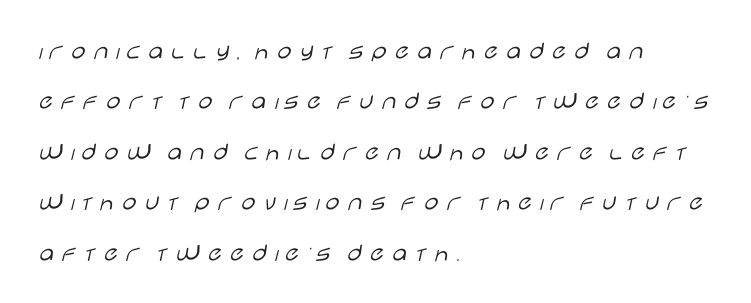
Q: Is the text bold? A: No.
Q: Is the text italic (slanted)? A: Yes.
Q: Is the text underlined? A: No.
Q: How is the paragraph aligned? A: Left-aligned.
Q: Is the spacing between lines tight, normal or loose? A: Loose.
